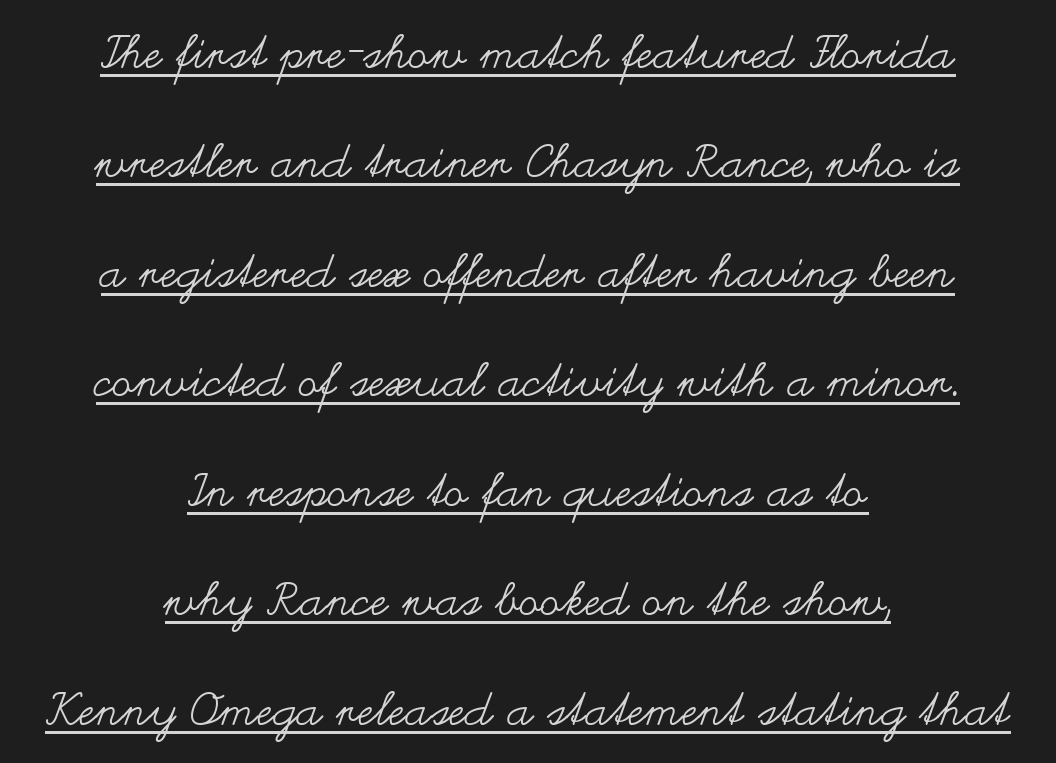
Q: Is the text bold? A: No.
Q: Is the text italic (slanted)? A: Yes.
Q: Is the text underlined? A: Yes.
Q: How is the paragraph aligned? A: Centered.
Q: Is the spacing between letters normal or unusually wide? A: Normal.
Q: Is the spacing between lines tight, normal or loose? A: Loose.
Q: Width (condensed, normal, or wide)? A: Wide.
Q: Stroke contrast? A: Medium.
Q: x-height? A: Small.
Q: Monospaced? A: No.
